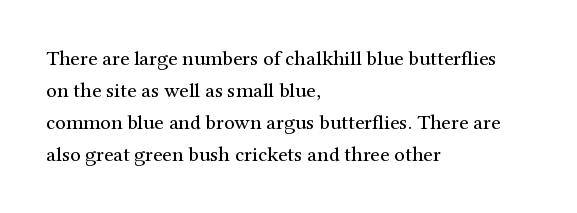
Q: Is the text bold? A: No.
Q: Is the text italic (slanted)? A: No, it is upright.
Q: Is the text underlined? A: No.
Q: How is the paragraph aligned? A: Left-aligned.
Q: Is the spacing between letters normal or unusually wide? A: Normal.
Q: Is the spacing between lines tight, normal or loose? A: Normal.
